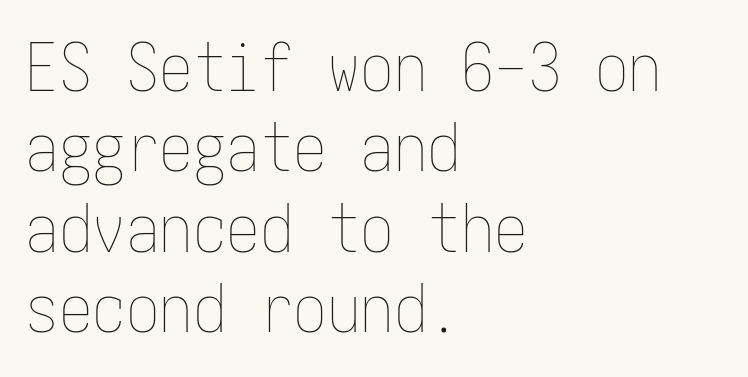
Q: Is the text bold? A: No.
Q: Is the text italic (slanted)? A: No, it is upright.
Q: Is the text underlined? A: No.
Q: How is the paragraph aligned? A: Left-aligned.
Q: Is the spacing between letters normal or unusually wide? A: Normal.
Q: Width (condensed, normal, or wide)? A: Condensed.
Q: Stroke contrast? A: Low.
Q: x-height? A: Medium.
